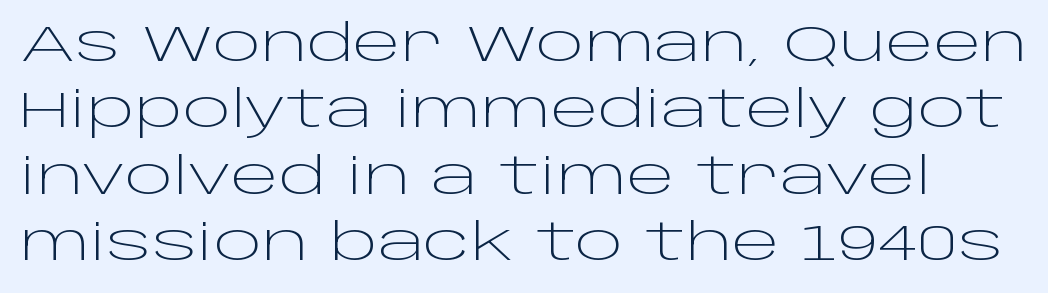
Q: Is the text bold? A: No.
Q: Is the text italic (slanted)? A: No, it is upright.
Q: Is the typeface a serif or a sans-serif typeface? A: Sans-serif.
Q: Is the text underlined? A: No.
Q: Is the spacing between letters normal or unusually wide? A: Normal.
Q: Is the spacing between lines tight, normal or loose? A: Normal.
Q: Width (condensed, normal, or wide)? A: Wide.
Q: Stroke contrast? A: Low.
Q: x-height? A: Large.
Q: Monospaced? A: No.
